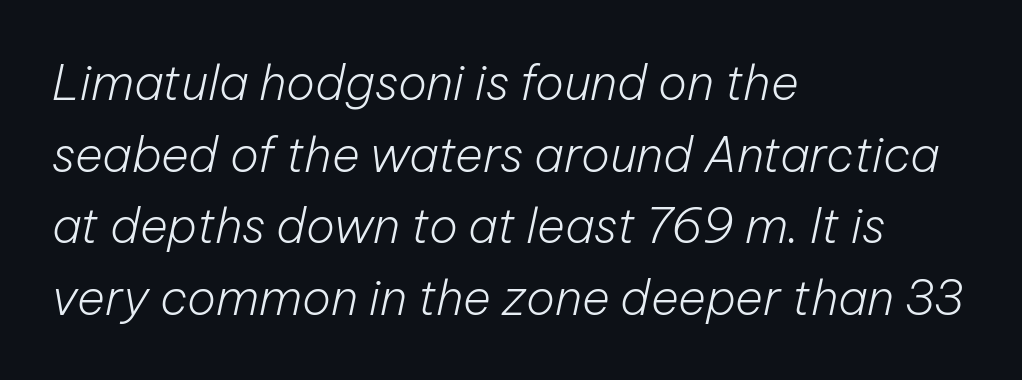
{"italic": "yes", "lean": "right", "slant_degrees": 12, "bold": "no", "weight": "light", "width": "normal", "stroke_contrast": "low", "x_height": "medium", "monospaced": "no", "underline": "no", "align": "left", "line_spacing": "normal", "line_spacing_ratio": 1.49, "letter_spacing": "normal", "letter_spacing_em": 0.0, "glyph_px": 48}
